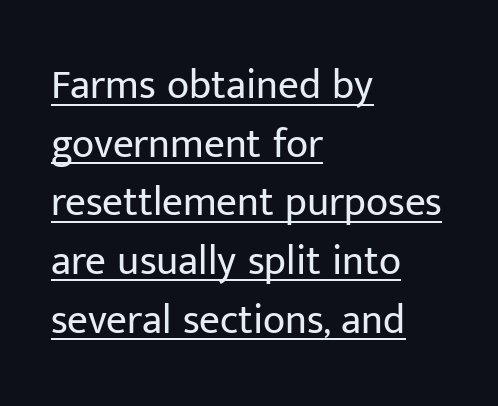
{"serif": "no", "italic": "no", "bold": "no", "weight": "regular", "width": "normal", "stroke_contrast": "low", "x_height": "medium", "monospaced": "no", "underline": "yes", "align": "left", "line_spacing": "normal", "line_spacing_ratio": 1.43, "letter_spacing": "normal", "letter_spacing_em": 0.0, "glyph_px": 41}
